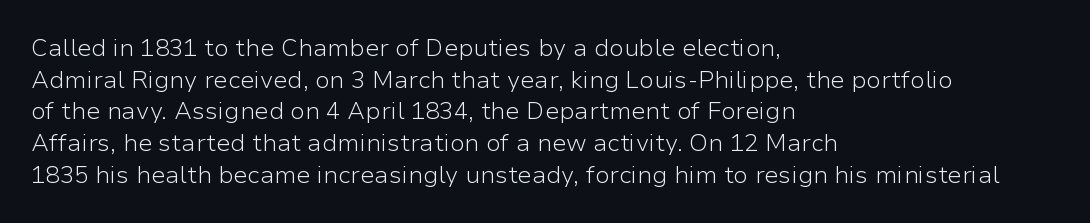
{"italic": "no", "bold": "no", "underline": "no", "align": "left", "line_spacing": "normal", "line_spacing_ratio": 1.32, "letter_spacing": "normal", "letter_spacing_em": 0.0, "glyph_px": 24}
